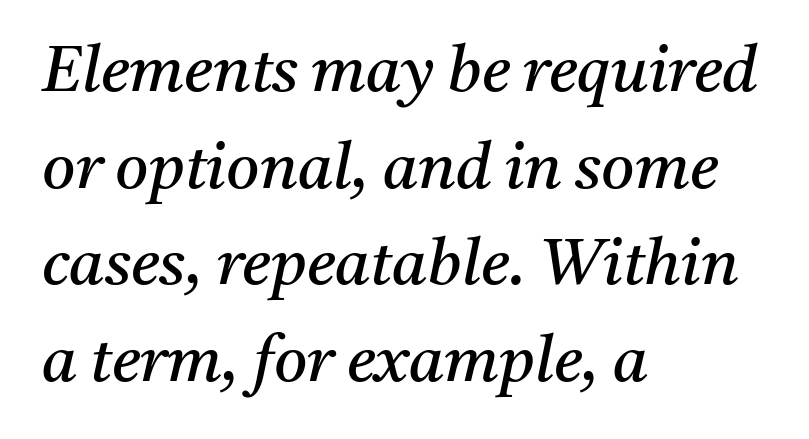
The image shows 64 px regular-weight serif type, italic (leaning right); set left-aligned, normal line spacing (1.51x), normal letter spacing, not underlined; medium stroke contrast and a medium x-height.
